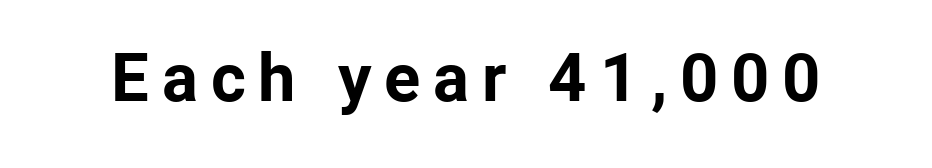
The rendering uses a bold face; every stroke is thick and dark. Honestly, there is no underline to notice here at all. Character widths vary here, with narrow letters taking less room than wide ones. This is sans-serif lettering, the kind often seen on screens and signage. If you drew a line through each stem, it would be perfectly vertical.
